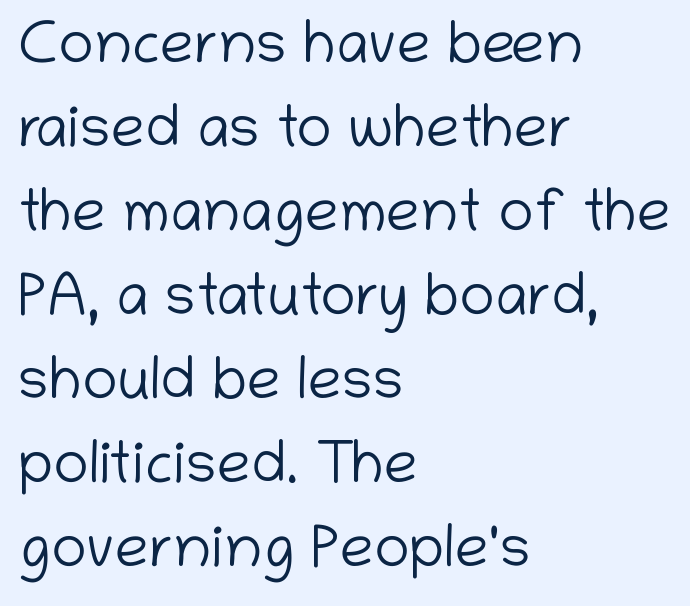
The image shows 60 px light sans-serif type, upright; set left-aligned, normal line spacing (1.4x), normal letter spacing, not underlined; low stroke contrast and a medium x-height.
